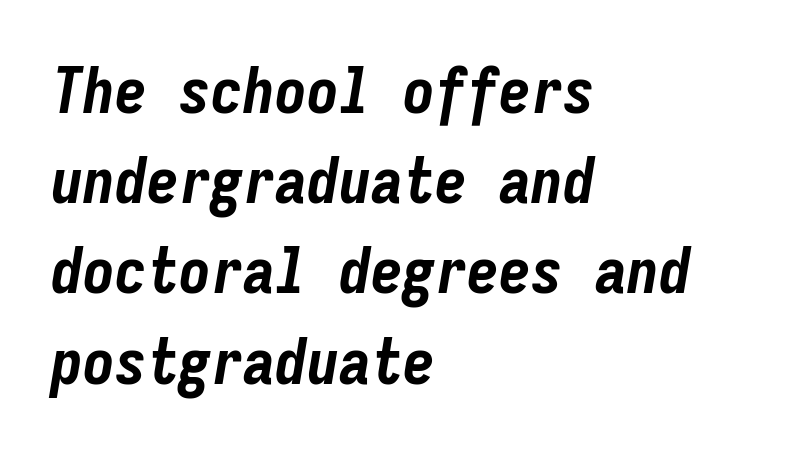
This sample keeps an unexceptional amount of space between lines. The baseline area is clear. Typeset ragged right — the left edge is the straight one. Quick note: italic.
